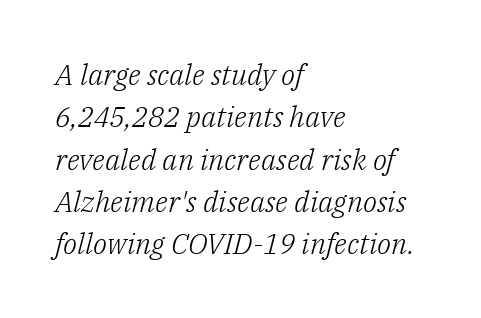
Q: Is the text bold? A: No.
Q: Is the text italic (slanted)? A: Yes, it leans right by about 14 degrees.
Q: Is the typeface a serif or a sans-serif typeface? A: Serif.
Q: Is the text underlined? A: No.
Q: How is the paragraph aligned? A: Left-aligned.
Q: Is the spacing between letters normal or unusually wide? A: Normal.
Q: Is the spacing between lines tight, normal or loose? A: Normal.
Q: Width (condensed, normal, or wide)? A: Normal.
Q: Stroke contrast? A: Low.
Q: x-height? A: Medium.
Q: Monospaced? A: No.
